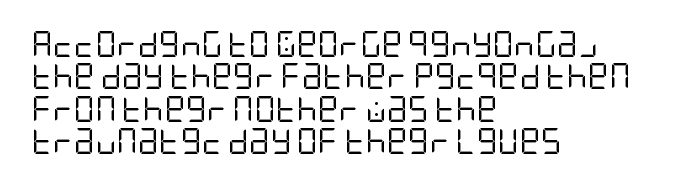
Line spacing here is normal. Nobody touched the tracking dial on this one. Quick note: underline off. Designer's note — italics off, roman on. The lines are quadded left.
